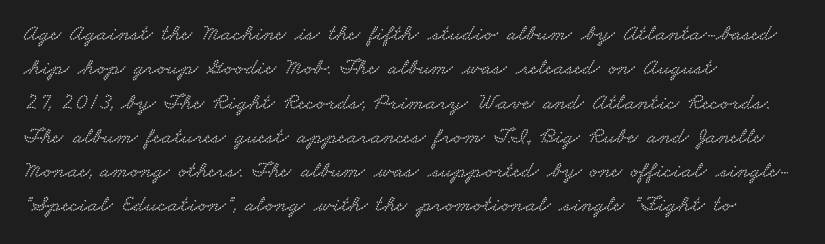
Q: Is the text underlined? A: No.
Q: How is the paragraph aligned? A: Left-aligned.
Q: Is the spacing between letters normal or unusually wide? A: Normal.
Q: Is the spacing between lines tight, normal or loose? A: Normal.
